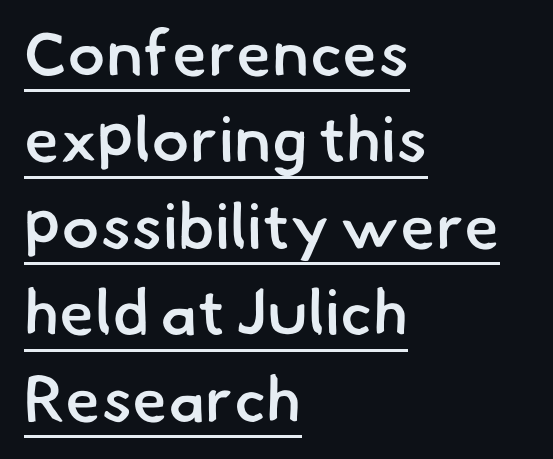
{"serif": "no", "bold": "semi", "weight": "semibold", "width": "normal", "stroke_contrast": "low", "x_height": "small", "monospaced": "no", "underline": "yes", "align": "left", "line_spacing": "normal", "line_spacing_ratio": 1.35, "letter_spacing": "normal", "letter_spacing_em": 0.0, "glyph_px": 64}
